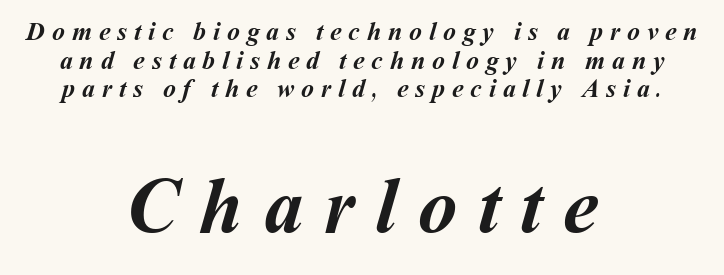
Q: Is the text bold? A: Yes.
Q: Is the text underlined? A: No.
Q: How is the paragraph aligned? A: Centered.
Q: Is the spacing between letters normal or unusually wide? A: Unusually wide.
Q: Is the spacing between lines tight, normal or loose? A: Tight.
Q: Which block of text is set in a larger size, the first (top) or the second (bottom)? A: The second (bottom) one.
Q: Width (condensed, normal, or wide)? A: Normal.
Q: Stroke contrast? A: Medium.
Q: x-height? A: Medium.
Q: Monospaced? A: No.
